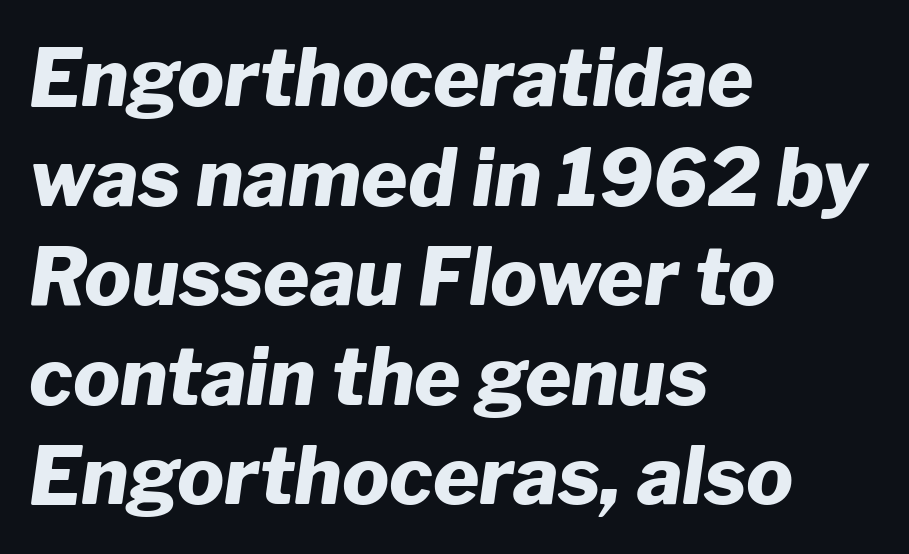
There's an unmistakable incline to the writing here. Does extra space separate the letters? No, they use regular spacing. Check the space under the baseline: it is left empty. Summary of weight: heavy, a full bold. Compared with typical paragraphs, the rows here are spaced about the same. You could not count columns in this text — the font is proportionally spaced.
